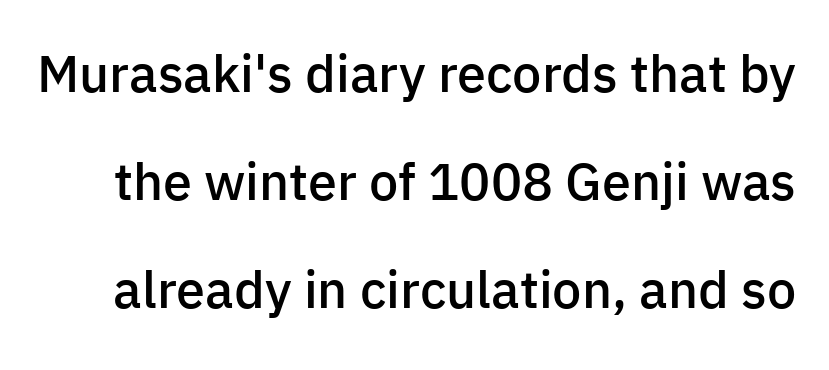
Characters follow at the spacing the type designer built in. The passage shown is typed in a proportional face where columns would drift. The rendering uses a semibold face; strokes are thickened but not to full bold. Rule under the text: the space is simply empty. Line spacing here is loose. A typesetter would mark this as roman, not italic.
